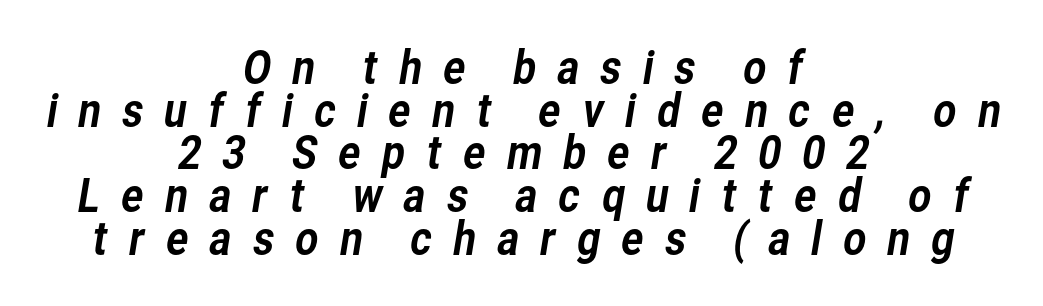
The image shows 45 px sans-serif type; set centered, tight line spacing (0.95x), unusually wide letter spacing (+0.42 em), not underlined; low stroke contrast and a medium x-height.
